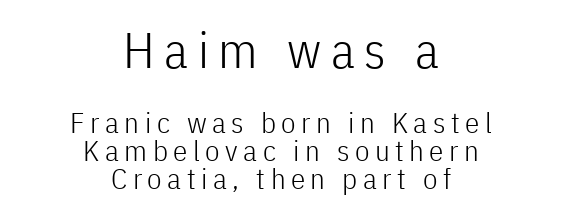
The image shows 50 px light, condensed sans-serif type, upright; set centered, tight line spacing (0.95x), not underlined; the first (top) block is 1.72x larger; low stroke contrast and a medium x-height.
